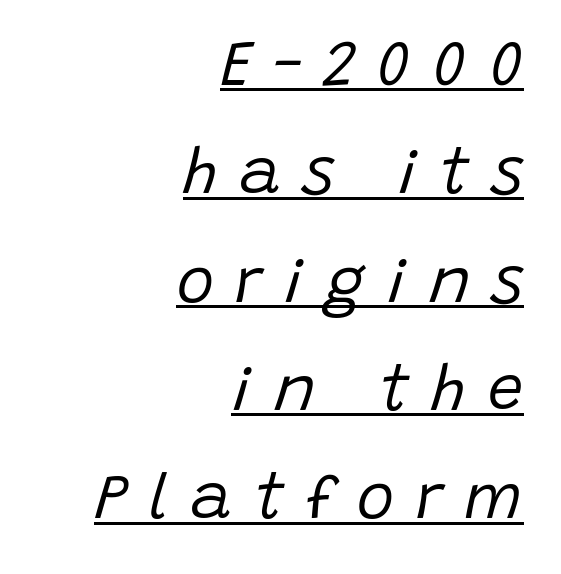
{"italic": "yes", "lean": "right", "slant_degrees": 15, "bold": "no", "weight": "regular", "width": "normal", "stroke_contrast": "low", "x_height": "large", "monospaced": "no", "underline": "yes", "align": "right", "line_spacing_ratio": 1.72, "letter_spacing": "wide", "letter_spacing_em": 0.35, "glyph_px": 63}
